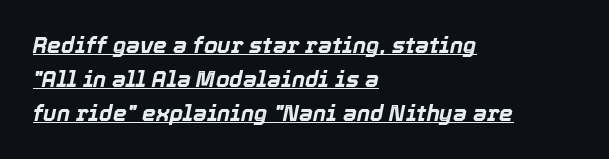
The image shows 22 px bold type, italic (leaning right); set left-aligned, normal line spacing (1.54x), normal letter spacing, underlined.
